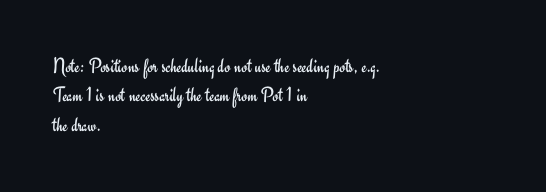
The image shows 21 px text type; set left-aligned, normal line spacing (1.4x), normal letter spacing, not underlined.
